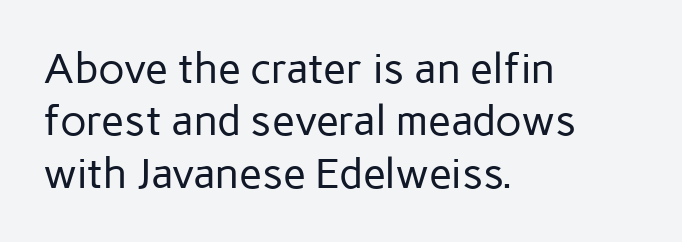
{"serif": "no", "italic": "no", "bold": "no", "weight": "regular", "width": "normal", "stroke_contrast": "low", "x_height": "medium", "monospaced": "no", "underline": "no", "align": "left", "line_spacing": "normal", "line_spacing_ratio": 1.25, "letter_spacing": "normal", "letter_spacing_em": 0.0, "glyph_px": 42}
